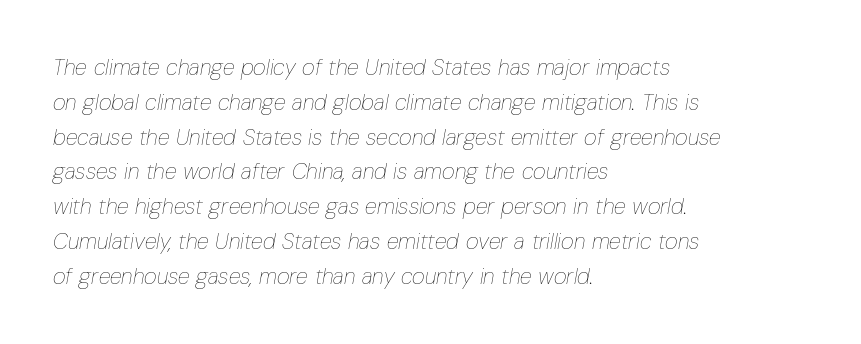
This is oblique type, the kind used for emphasis or titles. Rows of type keep a routine distance in the vertical direction. Only glyphs here, with clear space below each row. No extra ink here — the face is not bold. Nothing unusual about the tracking: characters are spaced as the font intends.
